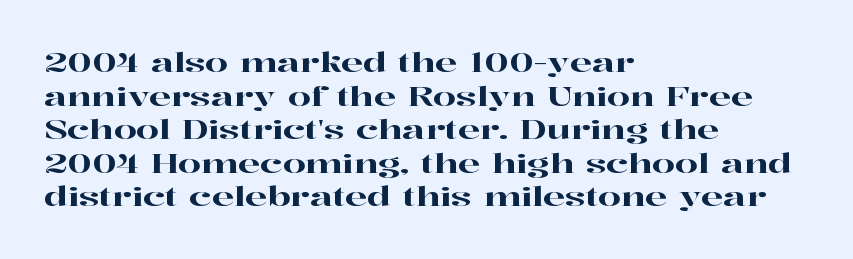
Q: Is the text italic (slanted)? A: No, it is upright.
Q: Is the text underlined? A: No.
Q: How is the paragraph aligned? A: Left-aligned.
Q: Is the spacing between letters normal or unusually wide? A: Normal.
Q: Is the spacing between lines tight, normal or loose? A: Normal.
